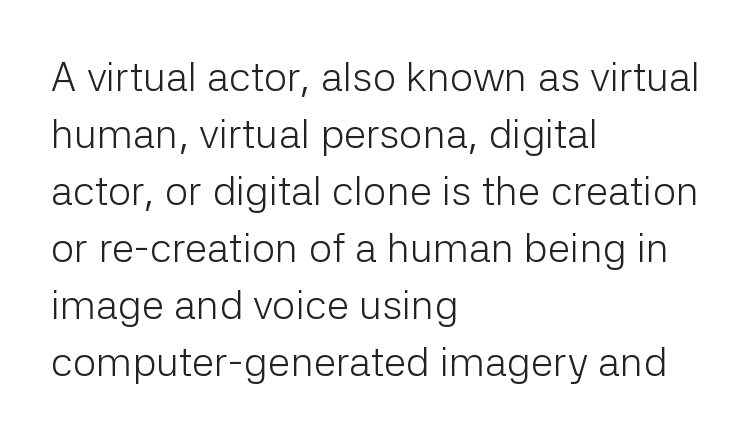
Q: Is the text bold? A: No.
Q: Is the text italic (slanted)? A: No, it is upright.
Q: Is the typeface a serif or a sans-serif typeface? A: Sans-serif.
Q: Is the text underlined? A: No.
Q: How is the paragraph aligned? A: Left-aligned.
Q: Is the spacing between letters normal or unusually wide? A: Normal.
Q: Is the spacing between lines tight, normal or loose? A: Normal.
Q: Width (condensed, normal, or wide)? A: Normal.
Q: Stroke contrast? A: Low.
Q: x-height? A: Medium.
Q: Monospaced? A: No.
